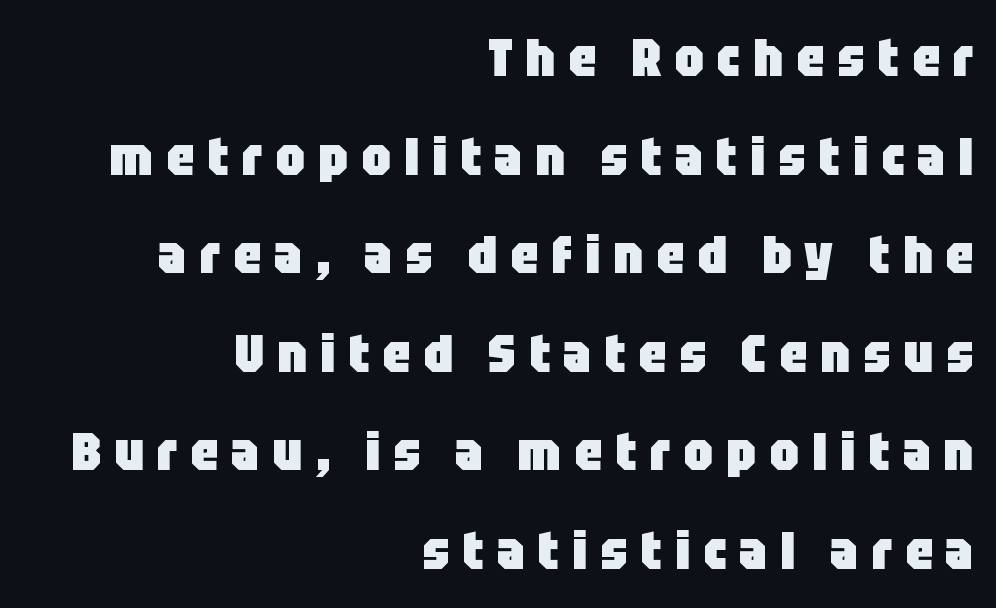
The image shows 53 px heavy, condensed sans-serif type, upright; set right-aligned, line spacing 1.86x, unusually wide letter spacing (+0.25 em), not underlined; low stroke contrast and a large x-height.
